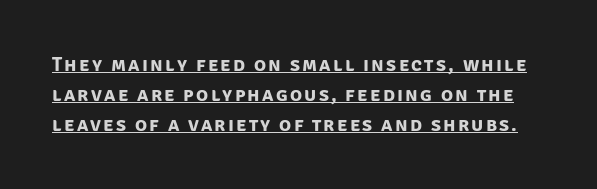
{"bold": "yes", "underline": "yes", "line_spacing": "normal", "line_spacing_ratio": 1.5, "glyph_px": 20}
